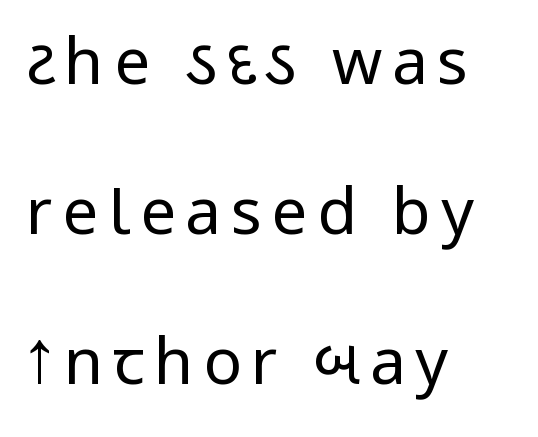
Q: Is the text bold? A: No.
Q: Is the text italic (slanted)? A: No, it is upright.
Q: Is the typeface a serif or a sans-serif typeface? A: Sans-serif.
Q: Is the text underlined? A: No.
Q: How is the paragraph aligned? A: Left-aligned.
Q: Is the spacing between lines tight, normal or loose? A: Loose.
Q: Width (condensed, normal, or wide)? A: Condensed.
Q: Stroke contrast? A: Low.
Q: x-height? A: Large.
Q: Monospaced? A: No.
